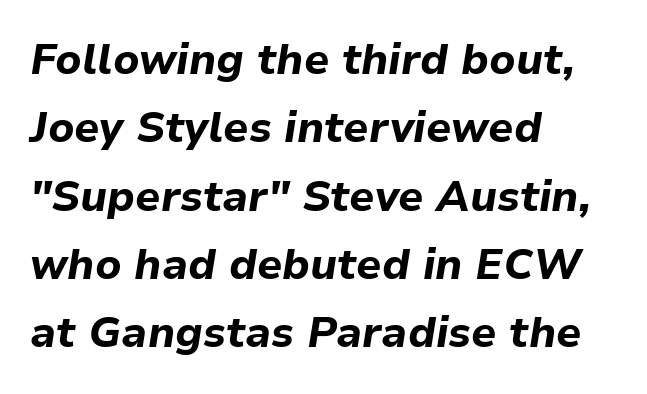
{"italic": "yes", "lean": "right", "slant_degrees": 9, "bold": "yes", "weight": "bold", "width": "normal", "stroke_contrast": "low", "x_height": "medium", "monospaced": "no", "underline": "no", "align": "left", "line_spacing": "normal", "line_spacing_ratio": 1.59, "letter_spacing": "normal", "letter_spacing_em": 0.0, "glyph_px": 43}
